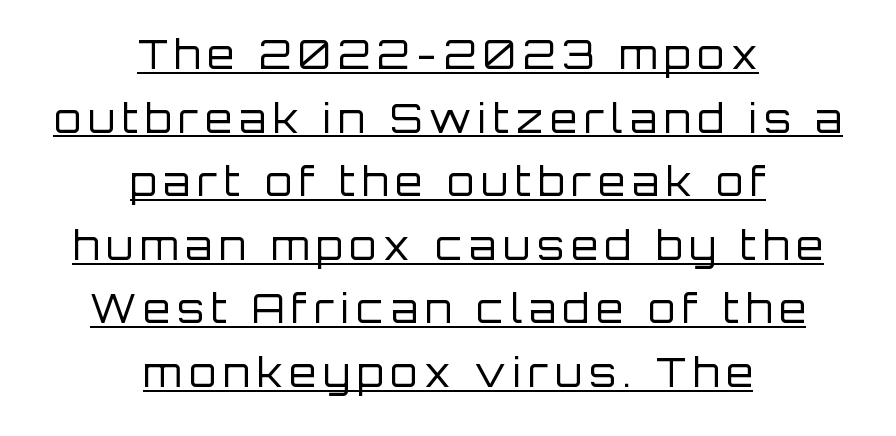
Q: Is the text bold? A: No.
Q: Is the text italic (slanted)? A: No, it is upright.
Q: Is the typeface a serif or a sans-serif typeface? A: Sans-serif.
Q: Is the text underlined? A: Yes.
Q: How is the paragraph aligned? A: Centered.
Q: Is the spacing between lines tight, normal or loose? A: Normal.
Q: Width (condensed, normal, or wide)? A: Normal.
Q: Stroke contrast? A: Low.
Q: x-height? A: Large.
Q: Monospaced? A: No.
